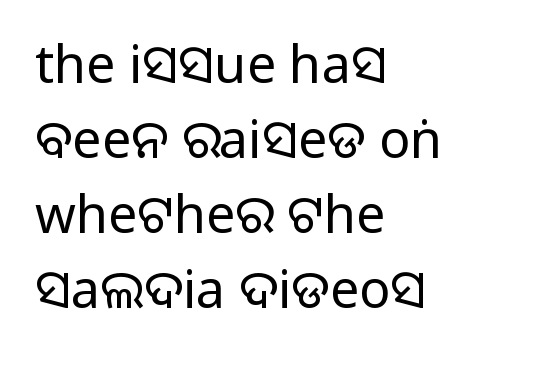
Italic? Not at all — the glyphs are vertical. The letters advance in unequal steps, a hallmark of proportional type. Decoration check: the copy has no underline. Reading down the block, your eye returns to a fixed left position each line. The rendering keeps characters at their native spacing.
